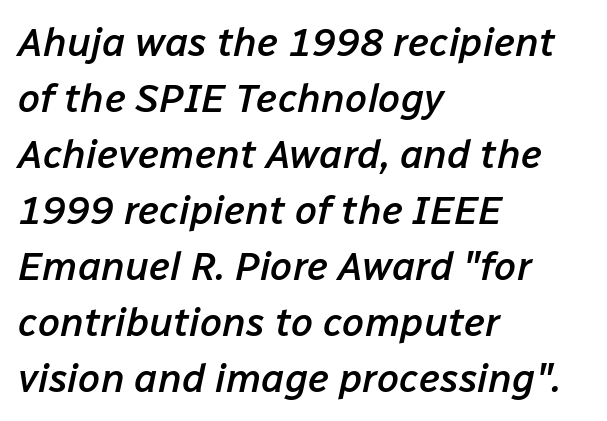
The image shows 40 px semibold type, italic (leaning right); set left-aligned, normal line spacing (1.4x), normal letter spacing, not underlined; low stroke contrast and a medium x-height.
